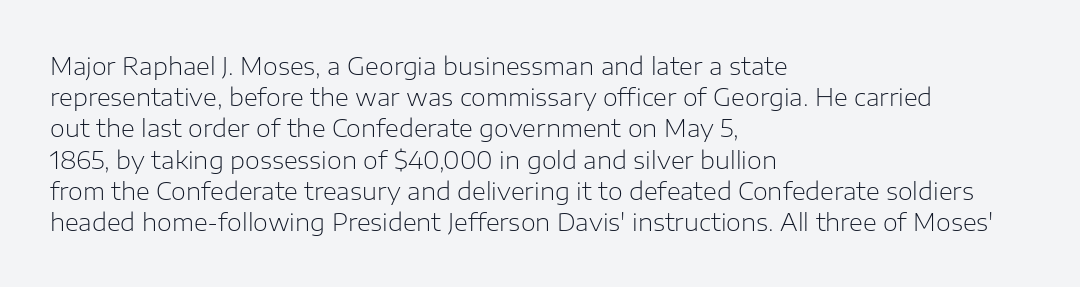
The image shows 24 px text type, upright; set left-aligned, normal line spacing (1.3x), normal letter spacing, not underlined.
